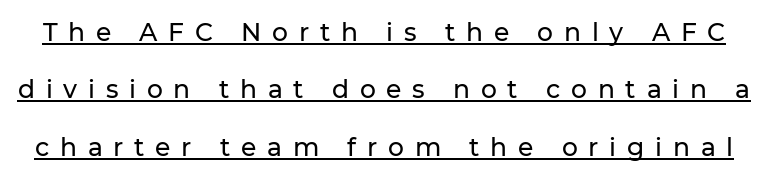
The image shows 25 px text type, upright; set loose line spacing (2.3x), unusually wide letter spacing (+0.43 em), underlined.
